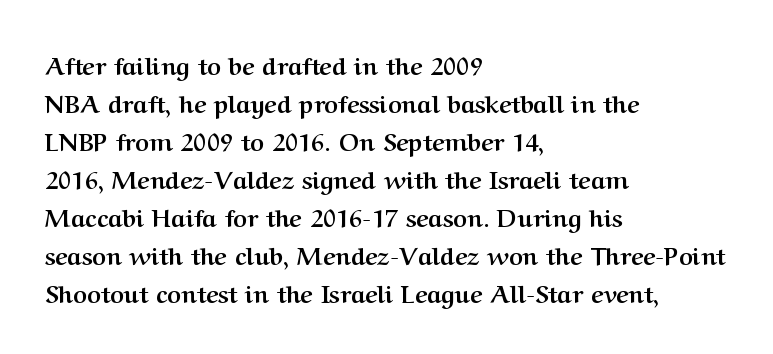
{"italic": "no", "bold": "yes", "underline": "no", "align": "left", "line_spacing": "normal", "line_spacing_ratio": 1.58, "letter_spacing": "normal", "letter_spacing_em": 0.0, "glyph_px": 24}
